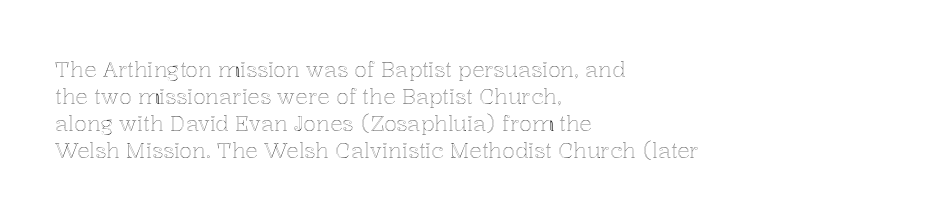
The image shows 21 px text type, upright; set left-aligned, normal line spacing (1.29x), normal letter spacing, not underlined.
